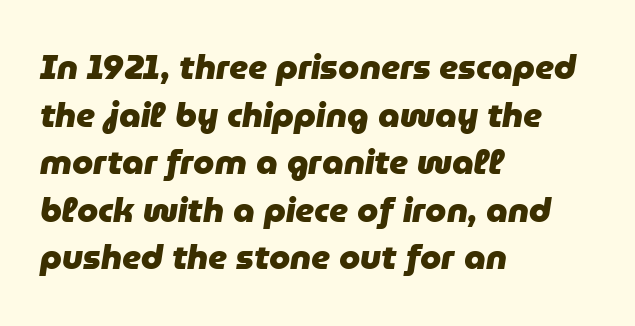
A clean baseline with only descenders dipping below it. The typesetting leans heavy: a genuine bold. In terms of letterspacing, this is plain default setting. A typesetter would call this leading conventional body-copy spacing. These lines are rendered in a variable-pitch font.
